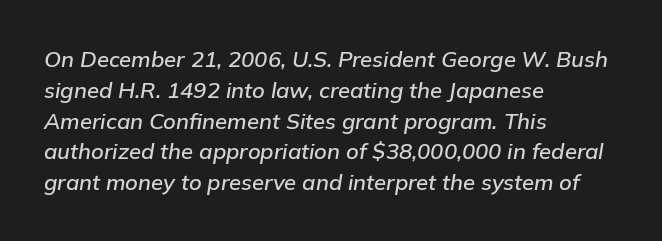
Q: Is the text italic (slanted)? A: Yes, it leans right by about 9 degrees.
Q: Is the text underlined? A: No.
Q: How is the paragraph aligned? A: Left-aligned.
Q: Is the spacing between letters normal or unusually wide? A: Normal.
Q: Is the spacing between lines tight, normal or loose? A: Normal.
